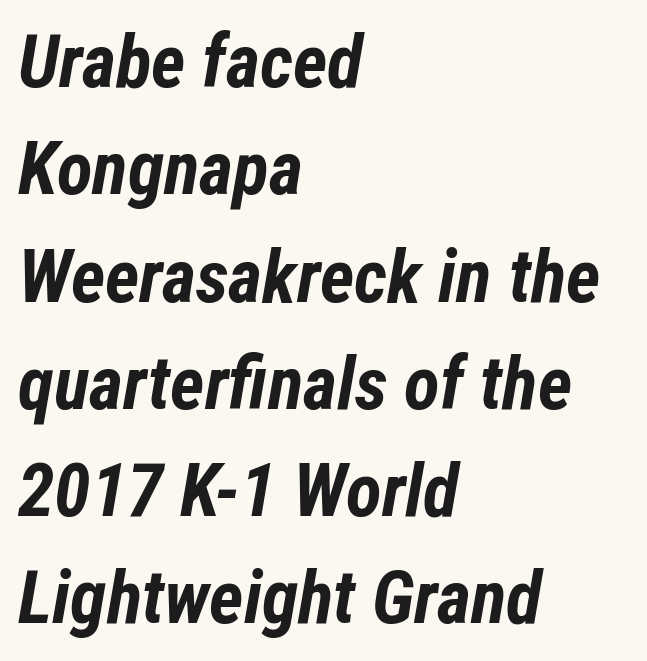
Q: Is the text bold? A: Yes.
Q: Is the text italic (slanted)? A: Yes, it leans right by about 12 degrees.
Q: Is the text underlined? A: No.
Q: How is the paragraph aligned? A: Left-aligned.
Q: Is the spacing between letters normal or unusually wide? A: Normal.
Q: Is the spacing between lines tight, normal or loose? A: Normal.
Q: Width (condensed, normal, or wide)? A: Condensed.
Q: Stroke contrast? A: Low.
Q: x-height? A: Medium.
Q: Monospaced? A: No.
